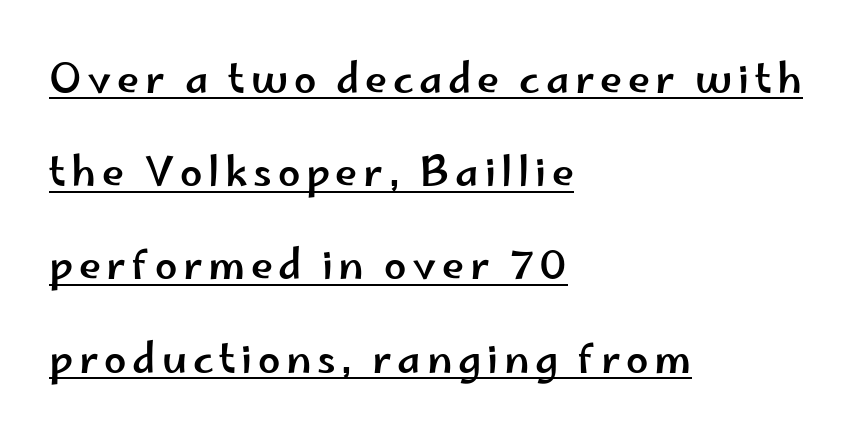
The image shows 40 px wide sans-serif type, upright; set left-aligned, loose line spacing (2.33x), underlined; low stroke contrast and a small x-height.
